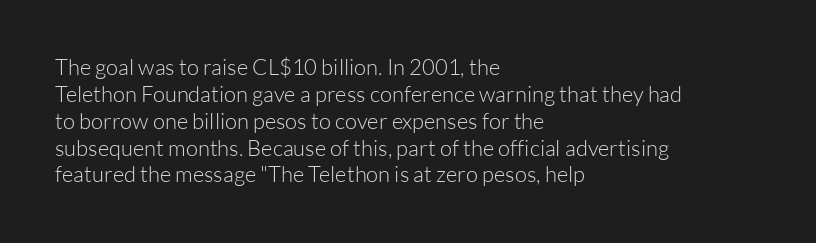
{"italic": "no", "bold": "no", "underline": "no", "align": "left", "line_spacing_ratio": 1.22, "letter_spacing": "normal", "letter_spacing_em": 0.0, "glyph_px": 22}
